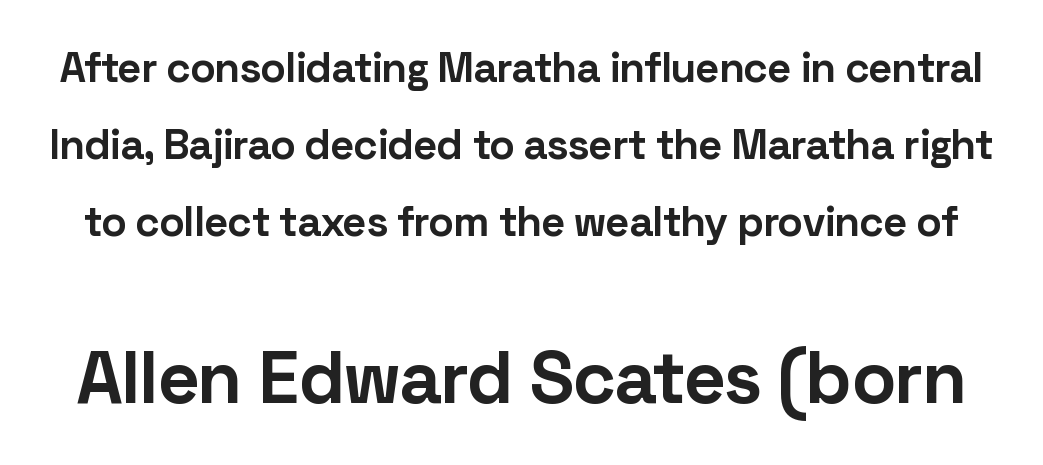
The image shows 74 px bold sans-serif type, upright; set line spacing 1.83x, normal letter spacing, not underlined; the second (bottom) block is 1.76x larger; low stroke contrast and a medium x-height.
